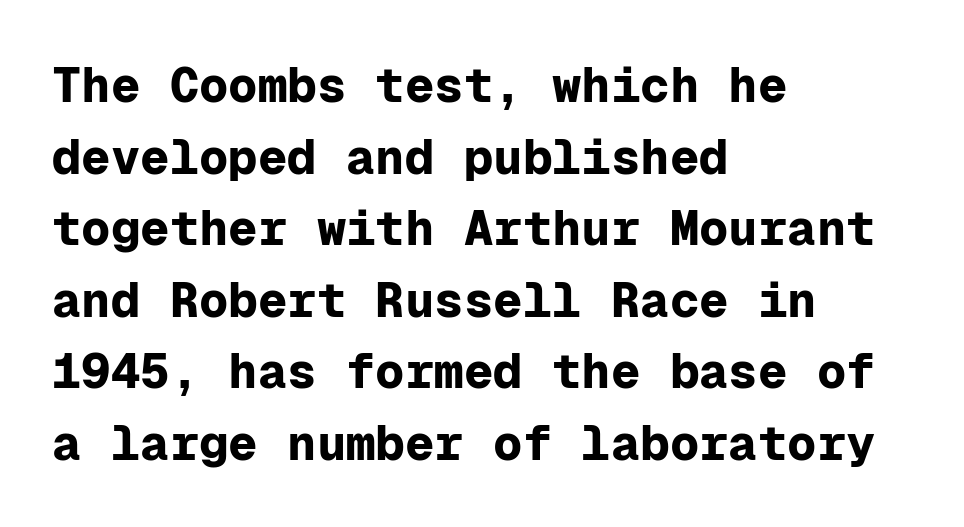
The characters look thick and weighty, a clear bold. The type family on display is of the sans-serif kind. This is the regular roman posture of the typeface. Leading matches the norm, producing a regular column.
